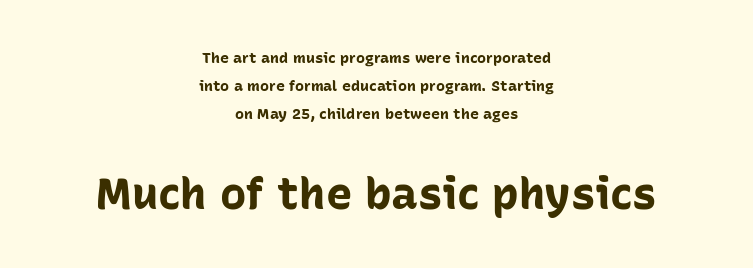
{"serif": "no", "italic": "no", "bold": "yes", "weight": "bold", "width": "normal", "stroke_contrast": "low", "x_height": "medium", "monospaced": "no", "underline": "no", "align": "center", "line_spacing_ratio": 1.86, "letter_spacing": "normal", "letter_spacing_em": 0.0, "larger_block": "second", "size_ratio": 2.93, "glyph_px": 44}
